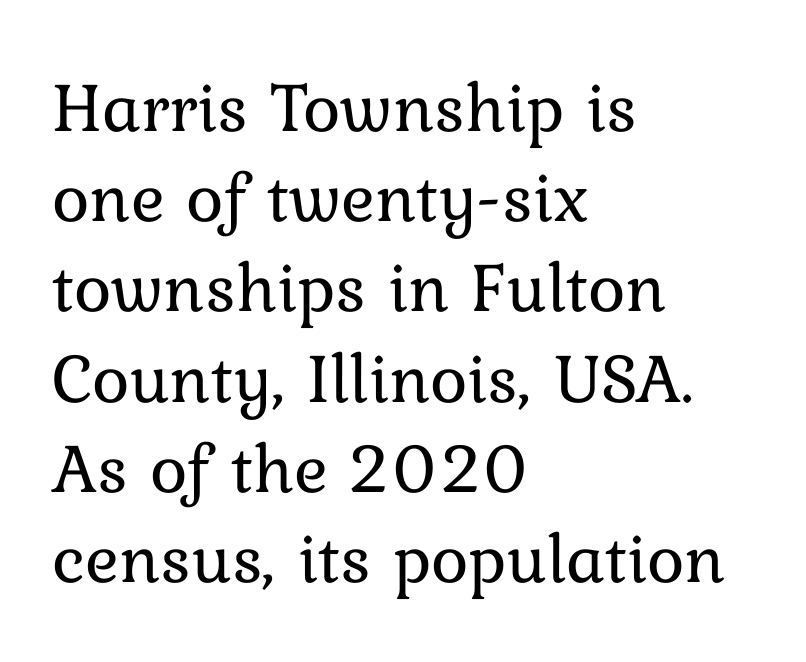
{"italic": "no", "bold": "no", "weight": "regular", "width": "normal", "stroke_contrast": "low", "x_height": "medium", "monospaced": "no", "underline": "no", "align": "left", "line_spacing": "normal", "line_spacing_ratio": 1.27, "letter_spacing": "normal", "letter_spacing_em": 0.0, "glyph_px": 71}
